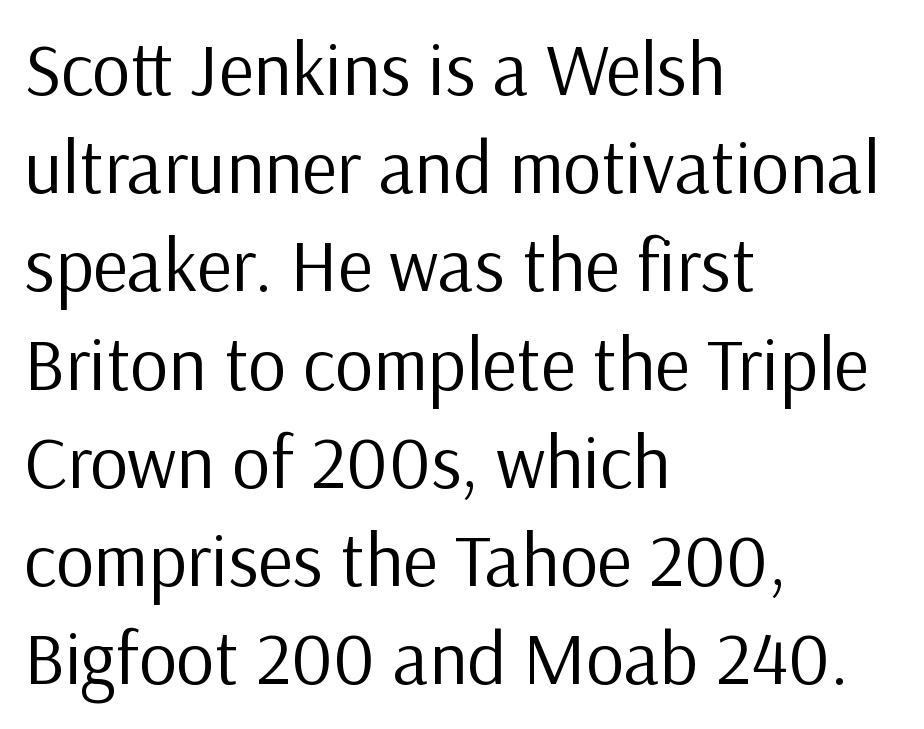
Q: Is the text bold? A: No.
Q: Is the text italic (slanted)? A: No, it is upright.
Q: Is the typeface a serif or a sans-serif typeface? A: Sans-serif.
Q: Is the text underlined? A: No.
Q: How is the paragraph aligned? A: Left-aligned.
Q: Is the spacing between letters normal or unusually wide? A: Normal.
Q: Is the spacing between lines tight, normal or loose? A: Normal.
Q: Width (condensed, normal, or wide)? A: Normal.
Q: Stroke contrast? A: Low.
Q: x-height? A: Medium.
Q: Monospaced? A: No.
